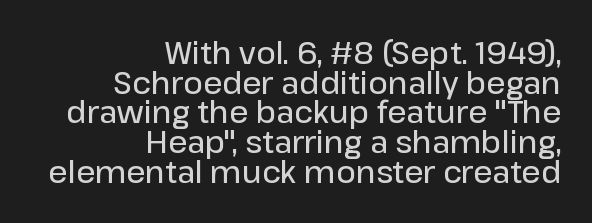
{"serif": "no", "italic": "no", "bold": "semi", "weight": "semibold", "width": "normal", "stroke_contrast": "low", "x_height": "medium", "monospaced": "no", "underline": "no", "align": "right", "line_spacing": "tight", "line_spacing_ratio": 0.99, "letter_spacing": "normal", "letter_spacing_em": 0.0, "glyph_px": 30}
